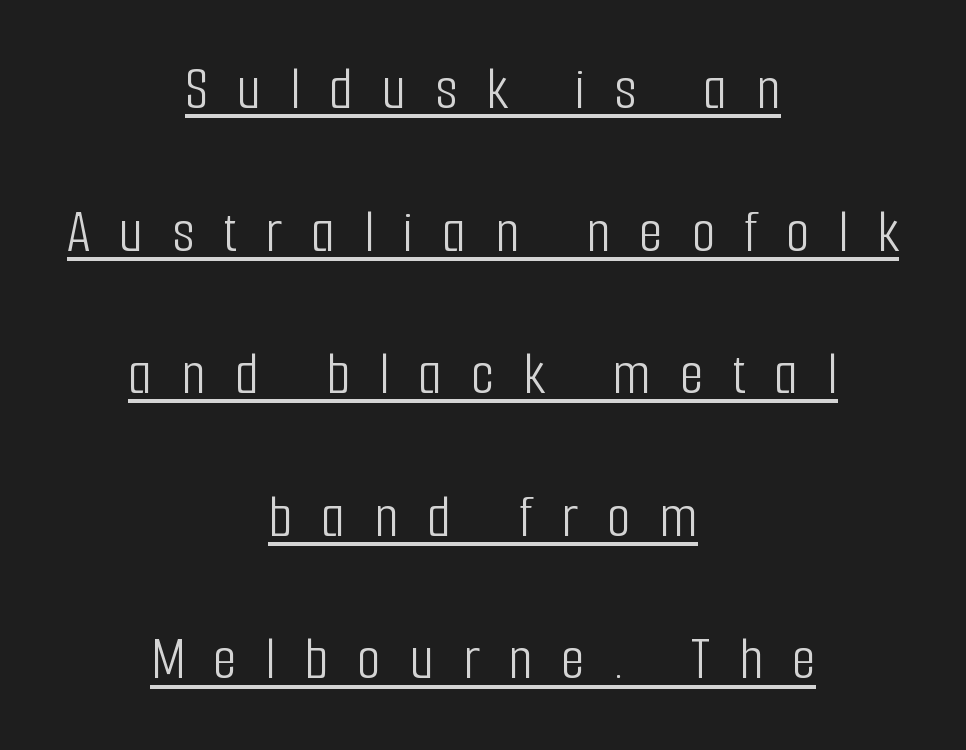
{"serif": "no", "italic": "no", "bold": "no", "weight": "light", "width": "condensed", "stroke_contrast": "low", "x_height": "medium", "monospaced": "no", "underline": "yes", "align": "center", "line_spacing": "loose", "line_spacing_ratio": 2.3, "letter_spacing": "wide", "letter_spacing_em": 0.46, "glyph_px": 62}
